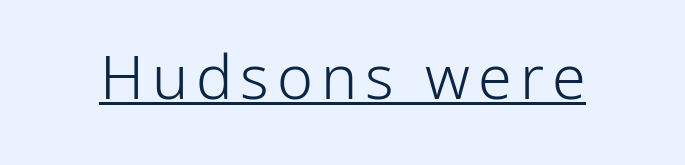
Q: Is the text bold? A: No.
Q: Is the text italic (slanted)? A: No, it is upright.
Q: Is the typeface a serif or a sans-serif typeface? A: Sans-serif.
Q: Is the text underlined? A: Yes.
Q: Width (condensed, normal, or wide)? A: Normal.
Q: Stroke contrast? A: Low.
Q: x-height? A: Medium.
Q: Monospaced? A: No.
